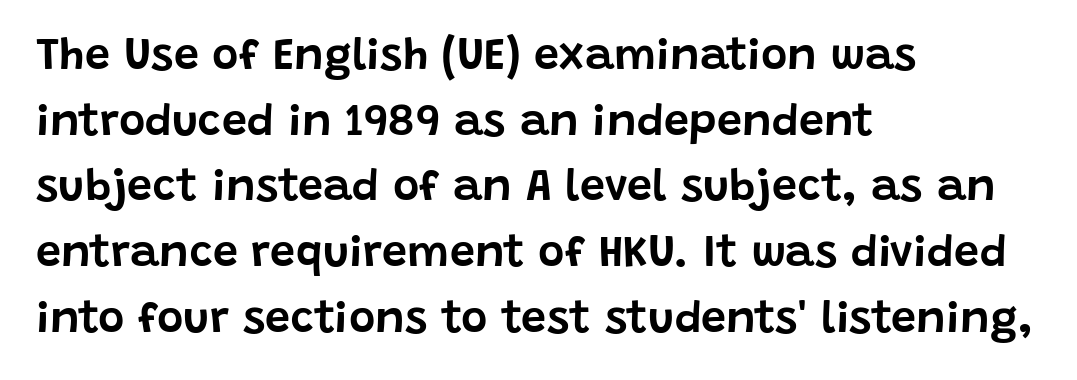
Q: Is the text italic (slanted)? A: No, it is upright.
Q: Is the typeface a serif or a sans-serif typeface? A: Sans-serif.
Q: Is the text underlined? A: No.
Q: How is the paragraph aligned? A: Left-aligned.
Q: Is the spacing between letters normal or unusually wide? A: Normal.
Q: Is the spacing between lines tight, normal or loose? A: Normal.
Q: Width (condensed, normal, or wide)? A: Normal.
Q: Stroke contrast? A: Low.
Q: x-height? A: Large.
Q: Monospaced? A: No.
